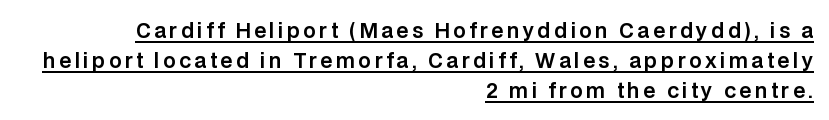
In designer terms, the underline attribute is active on this setting. Honestly, the row spacing looks completely unremarkable. Typeset ragged left — the right edge is the straight one. The font's upright variant was chosen for this text.
